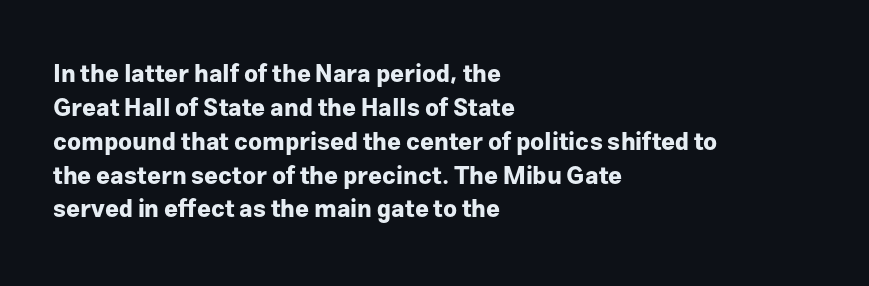
{"italic": "no", "bold": "yes", "underline": "no", "align": "left", "line_spacing": "normal", "line_spacing_ratio": 1.41, "letter_spacing": "normal", "letter_spacing_em": 0.0, "glyph_px": 24}
